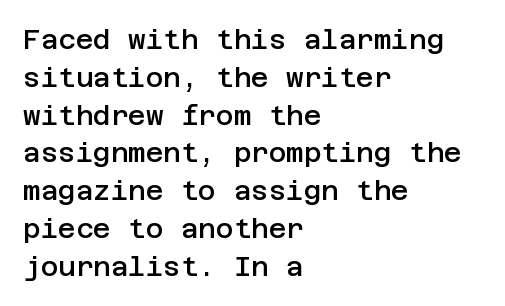
Q: Is the text bold? A: Semi-bold.
Q: Is the text italic (slanted)? A: No, it is upright.
Q: Is the text underlined? A: No.
Q: How is the paragraph aligned? A: Left-aligned.
Q: Is the spacing between letters normal or unusually wide? A: Normal.
Q: Is the spacing between lines tight, normal or loose? A: Normal.
